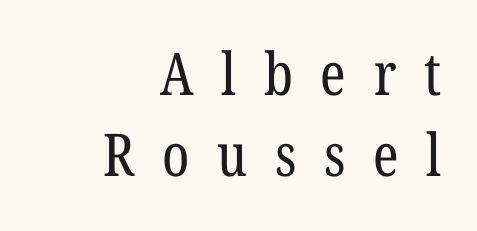
The image shows 59 px regular-weight, condensed serif type, upright; set right-aligned, normal line spacing (1.37x), unusually wide letter spacing (+0.47 em), not underlined; low stroke contrast and a medium x-height.
